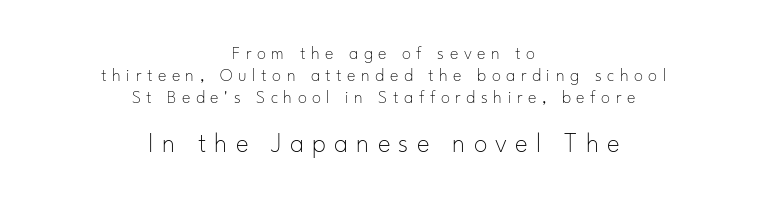
The passage shown is not underscored anywhere. Stems here are at most as thick as an everyday book face. The rendering enlarges the type as you move from the upper chunk to the lower. The passage shown has open, widely tracked lettering throughout.
